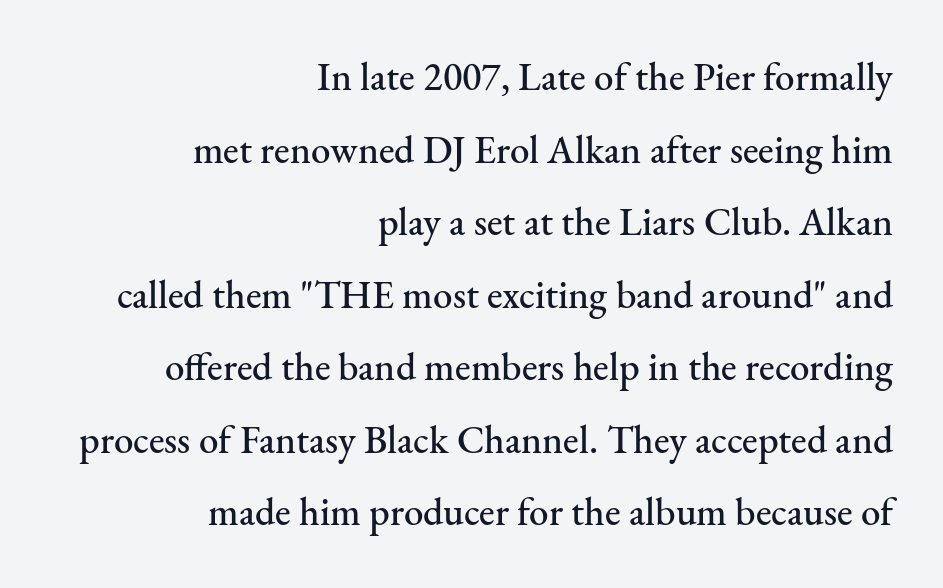
The image shows 39 px serif type, upright; set right-aligned, line spacing 1.86x, normal letter spacing, not underlined; medium stroke contrast and a small x-height.
